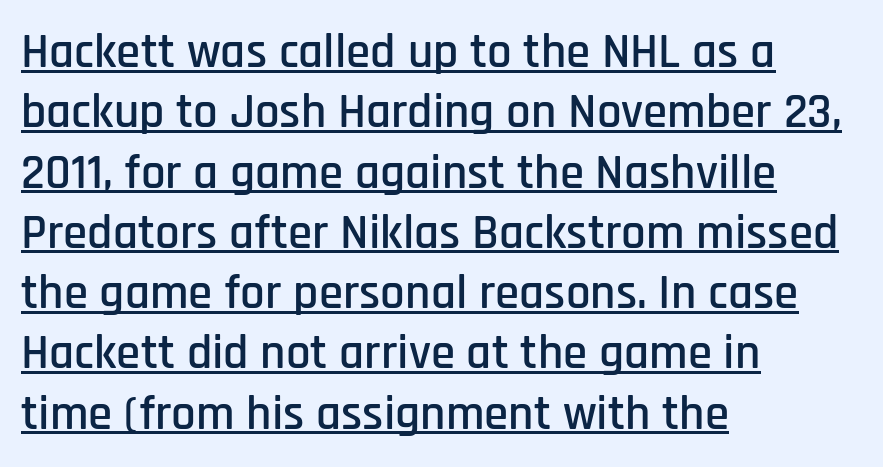
The image shows 49 px condensed sans-serif type, upright; set left-aligned, line spacing 1.23x, normal letter spacing, underlined; low stroke contrast and a large x-height.
